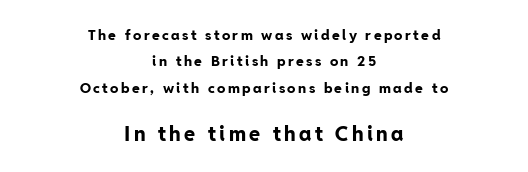
The image shows 20 px bold type, upright; set centered, line spacing 1.88x, not underlined; the second (bottom) block is 1.43x larger.
